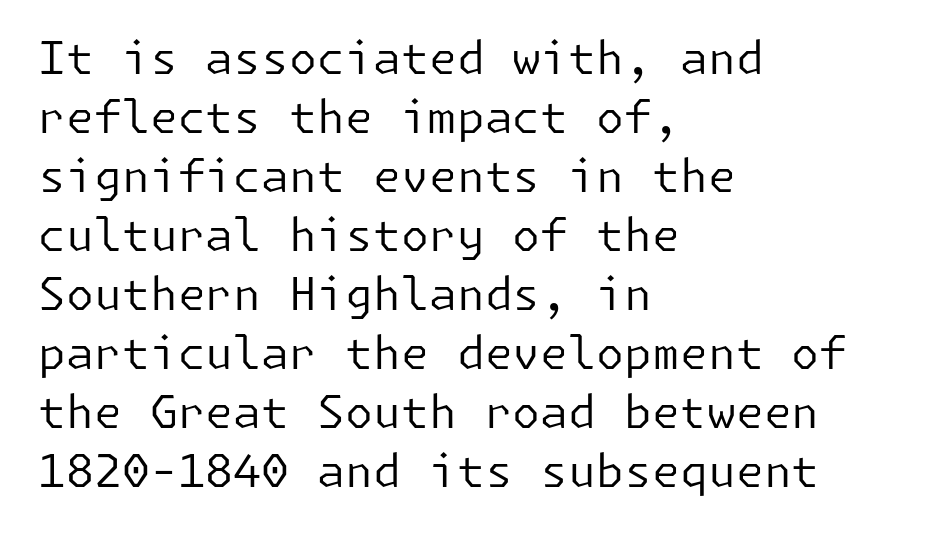
Q: Is the text bold? A: No.
Q: Is the text italic (slanted)? A: No, it is upright.
Q: Is the typeface a serif or a sans-serif typeface? A: Sans-serif.
Q: Is the text underlined? A: No.
Q: How is the paragraph aligned? A: Left-aligned.
Q: Is the spacing between letters normal or unusually wide? A: Normal.
Q: Is the spacing between lines tight, normal or loose? A: Normal.
Q: Width (condensed, normal, or wide)? A: Normal.
Q: Stroke contrast? A: Low.
Q: x-height? A: Medium.
